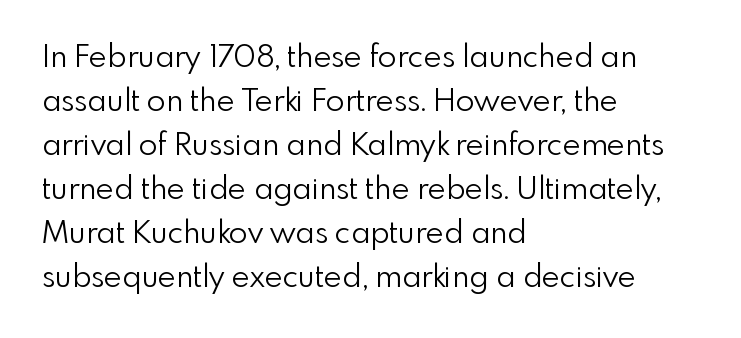
Q: Is the text bold? A: No.
Q: Is the text italic (slanted)? A: No, it is upright.
Q: Is the typeface a serif or a sans-serif typeface? A: Sans-serif.
Q: Is the text underlined? A: No.
Q: How is the paragraph aligned? A: Left-aligned.
Q: Is the spacing between letters normal or unusually wide? A: Normal.
Q: Is the spacing between lines tight, normal or loose? A: Normal.
Q: Width (condensed, normal, or wide)? A: Normal.
Q: Stroke contrast? A: Low.
Q: x-height? A: Small.
Q: Monospaced? A: No.
